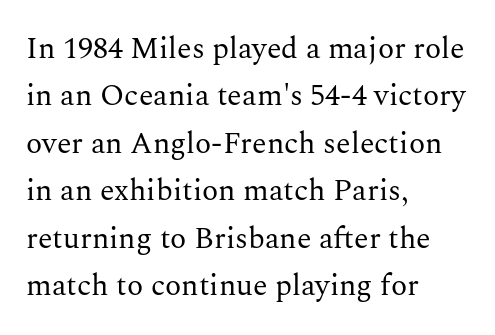
{"serif": "yes", "italic": "no", "bold": "no", "weight": "regular", "width": "normal", "stroke_contrast": "medium", "x_height": "medium", "monospaced": "no", "underline": "no", "align": "left", "line_spacing": "normal", "line_spacing_ratio": 1.58, "letter_spacing": "normal", "letter_spacing_em": 0.0, "glyph_px": 30}
